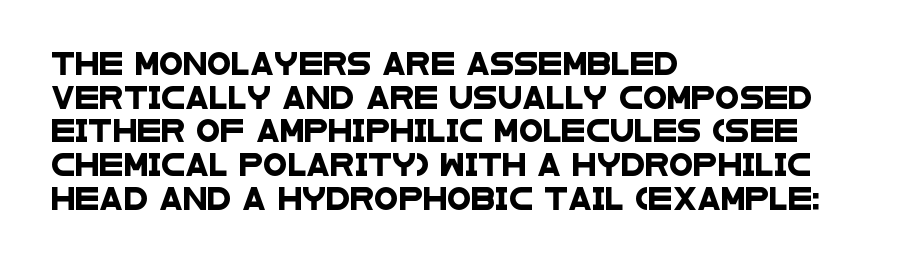
Q: Is the text underlined? A: No.
Q: How is the paragraph aligned? A: Left-aligned.
Q: Is the spacing between letters normal or unusually wide? A: Normal.
Q: Is the spacing between lines tight, normal or loose? A: Normal.
